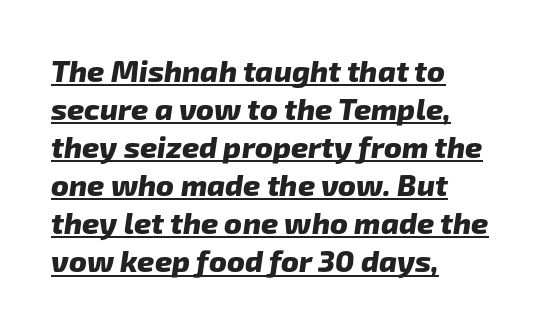
Q: Is the text bold? A: Yes.
Q: Is the typeface a serif or a sans-serif typeface? A: Sans-serif.
Q: Is the text underlined? A: Yes.
Q: How is the paragraph aligned? A: Left-aligned.
Q: Is the spacing between letters normal or unusually wide? A: Normal.
Q: Is the spacing between lines tight, normal or loose? A: Normal.
Q: Width (condensed, normal, or wide)? A: Normal.
Q: Stroke contrast? A: Low.
Q: x-height? A: Medium.
Q: Monospaced? A: No.
